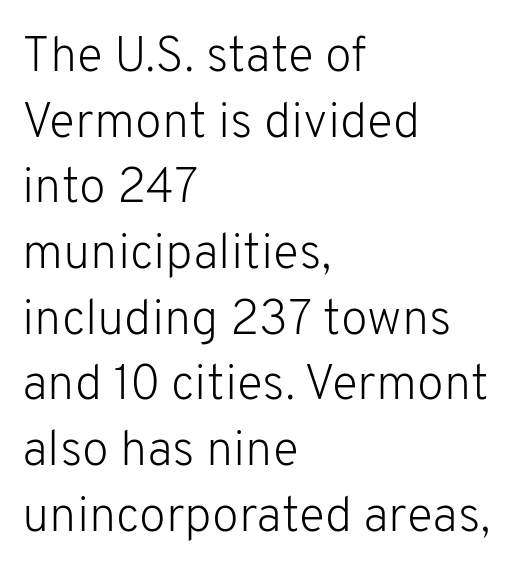
{"serif": "no", "italic": "no", "bold": "no", "weight": "light", "width": "normal", "stroke_contrast": "low", "x_height": "medium", "monospaced": "no", "underline": "no", "align": "left", "line_spacing": "normal", "line_spacing_ratio": 1.34, "letter_spacing": "normal", "letter_spacing_em": 0.0, "glyph_px": 49}
